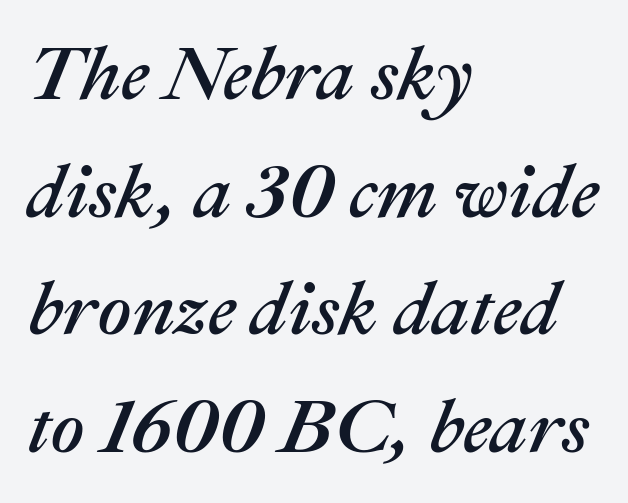
Q: Is the text italic (slanted)? A: Yes, it leans right by about 22 degrees.
Q: Is the text underlined? A: No.
Q: How is the paragraph aligned? A: Left-aligned.
Q: Is the spacing between letters normal or unusually wide? A: Normal.
Q: Is the spacing between lines tight, normal or loose? A: Normal.
Q: Width (condensed, normal, or wide)? A: Normal.
Q: Stroke contrast? A: Medium.
Q: x-height? A: Medium.
Q: Monospaced? A: No.
